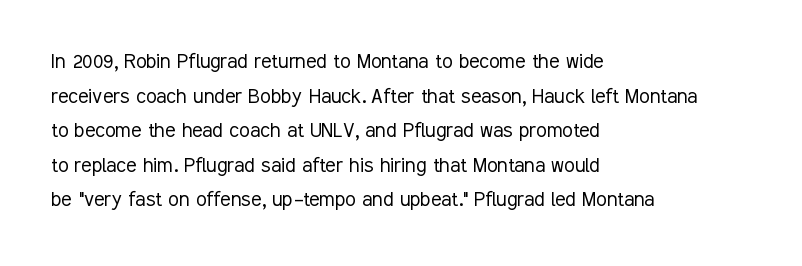
{"italic": "no", "bold": "no", "underline": "no", "align": "left", "line_spacing": "normal", "line_spacing_ratio": 1.44, "letter_spacing": "normal", "letter_spacing_em": 0.0, "glyph_px": 24}
